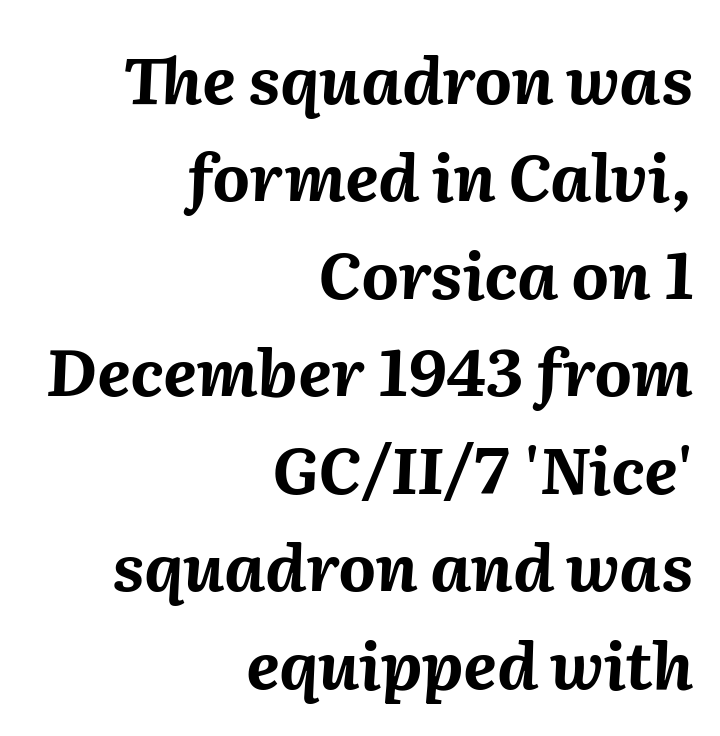
Q: Is the text bold? A: Yes.
Q: Is the text italic (slanted)? A: Yes, it leans right by about 2 degrees.
Q: Is the text underlined? A: No.
Q: How is the paragraph aligned? A: Right-aligned.
Q: Is the spacing between letters normal or unusually wide? A: Normal.
Q: Is the spacing between lines tight, normal or loose? A: Normal.
Q: Width (condensed, normal, or wide)? A: Normal.
Q: Stroke contrast? A: Medium.
Q: x-height? A: Medium.
Q: Monospaced? A: No.
